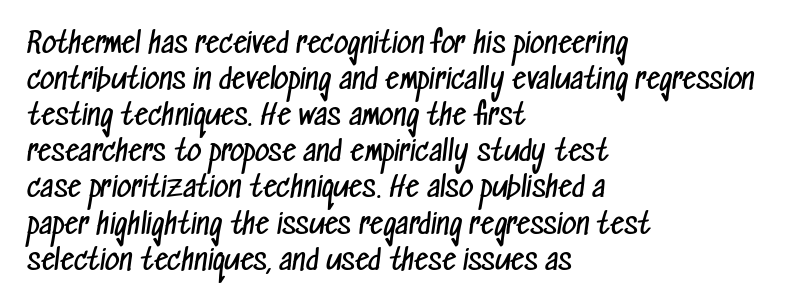
Short note: letters normally spaced. This sample has the flowing, uneven cadence of proportional lettering. The strokes carry an ordinary text weight at most. The paragraph shown leans on its left margin. The baseline area is clear.
